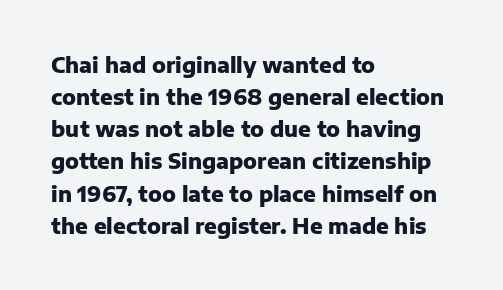
{"italic": "no", "bold": "yes", "underline": "no", "align": "left", "line_spacing": "normal", "line_spacing_ratio": 1.53, "letter_spacing": "normal", "letter_spacing_em": 0.0, "glyph_px": 21}
